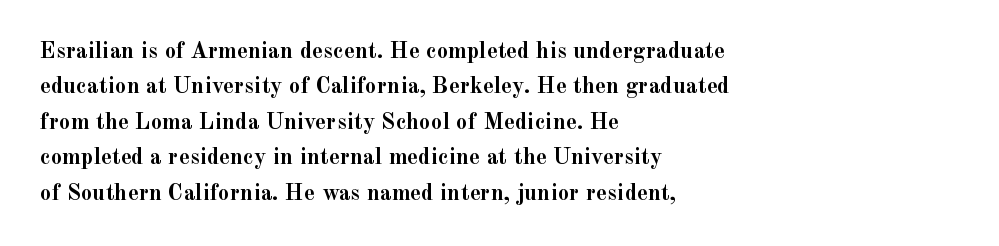
The strip under each line holds only bare page. The designer left line spacing at the default. Typeset ragged right — the left edge is the straight one. Heavy-handed strokes throughout: this text is bold.
